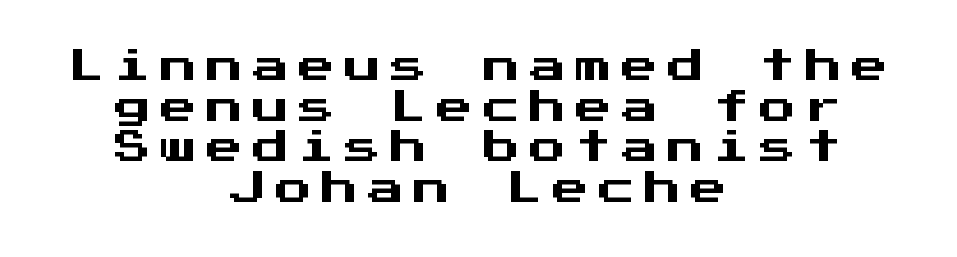
{"serif": "no", "italic": "no", "width": "normal", "stroke_contrast": "medium", "x_height": "medium", "monospaced": "yes", "underline": "no", "align": "center", "line_spacing": "tight", "line_spacing_ratio": 1.13, "letter_spacing": "wide", "letter_spacing_em": 0.28, "glyph_px": 36}
